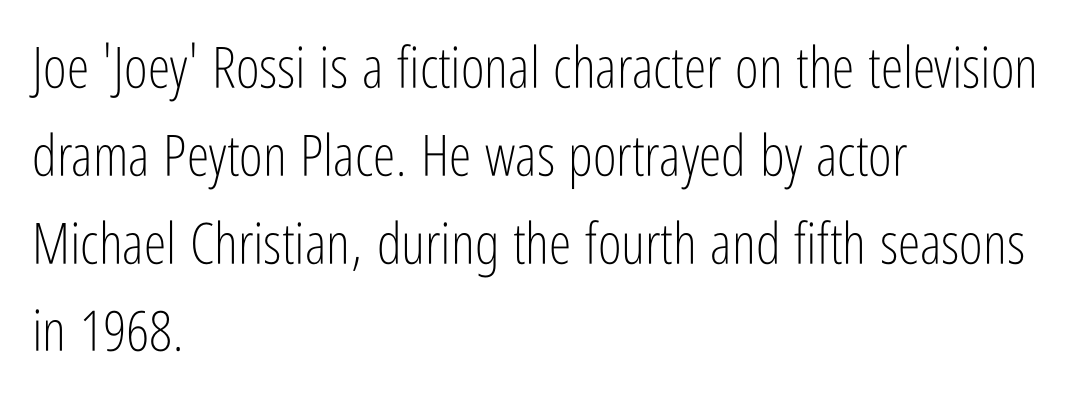
{"serif": "no", "italic": "no", "bold": "no", "weight": "light", "width": "condensed", "stroke_contrast": "low", "x_height": "medium", "monospaced": "no", "underline": "no", "align": "left", "line_spacing": "normal", "line_spacing_ratio": 1.54, "letter_spacing": "normal", "letter_spacing_em": 0.0, "glyph_px": 57}
